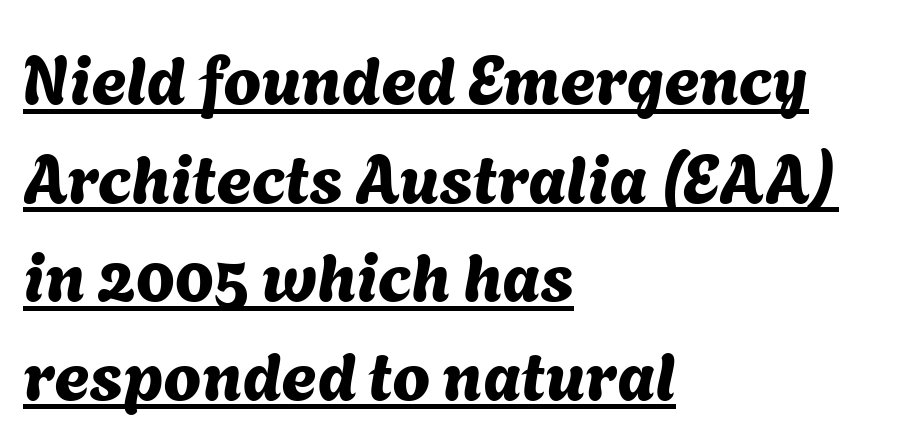
Q: Is the typeface a serif or a sans-serif typeface? A: Sans-serif.
Q: Is the text underlined? A: Yes.
Q: How is the paragraph aligned? A: Left-aligned.
Q: Is the spacing between letters normal or unusually wide? A: Normal.
Q: Is the spacing between lines tight, normal or loose? A: Normal.
Q: Width (condensed, normal, or wide)? A: Normal.
Q: Stroke contrast? A: Medium.
Q: x-height? A: Medium.
Q: Monospaced? A: No.
